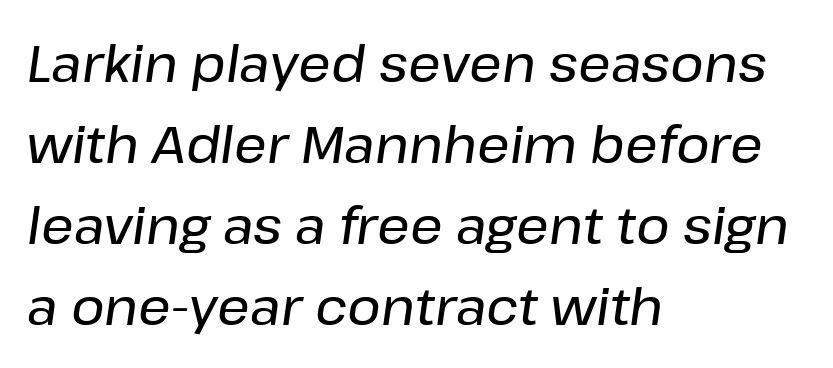
Is this a fixed-width face? No — the glyphs have proportional, varying widths. Line beginnings align vertically; line endings do not. A typesetter would mark this as italic. Nobody drew a line under any word here.
